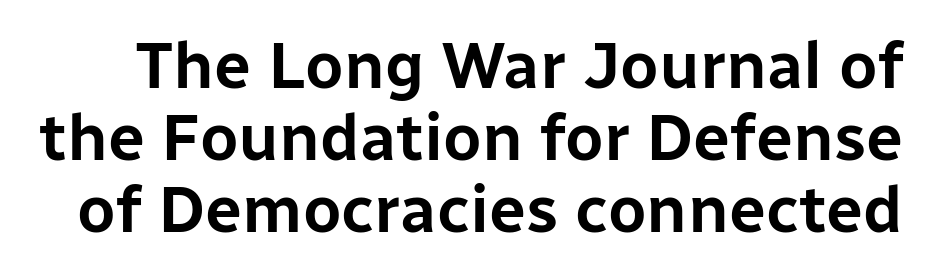
{"serif": "no", "italic": "no", "width": "normal", "stroke_contrast": "low", "x_height": "medium", "monospaced": "no", "underline": "no", "line_spacing": "tight", "line_spacing_ratio": 1.09, "letter_spacing": "normal", "letter_spacing_em": 0.0, "glyph_px": 66}
